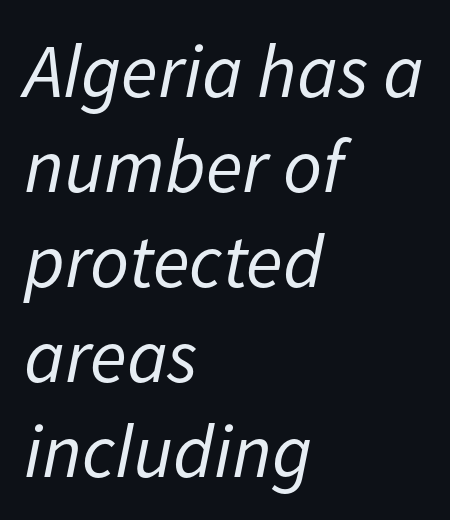
The image shows 76 px regular-weight type, italic (leaning right); set left-aligned, normal line spacing (1.25x), normal letter spacing, not underlined; low stroke contrast and a medium x-height.
